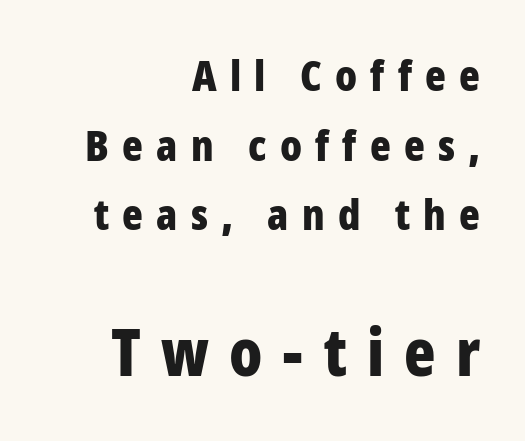
Just letters on the line, the space beneath them empty. The rendering anchors every line to the right-hand side. The horizontal fit of the characters is loose and conspicuously gappy. Its strokes are broad and dark, the hallmark of bold type.
